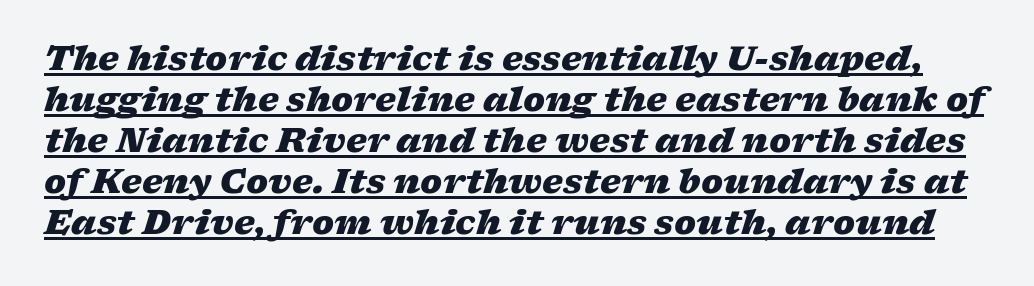
{"italic": "yes", "lean": "right", "slant_degrees": 17, "bold": "yes", "weight": "heavy", "width": "wide", "stroke_contrast": "low", "x_height": "medium", "monospaced": "no", "underline": "yes", "line_spacing_ratio": 1.24, "letter_spacing": "normal", "letter_spacing_em": 0.0, "glyph_px": 33}
